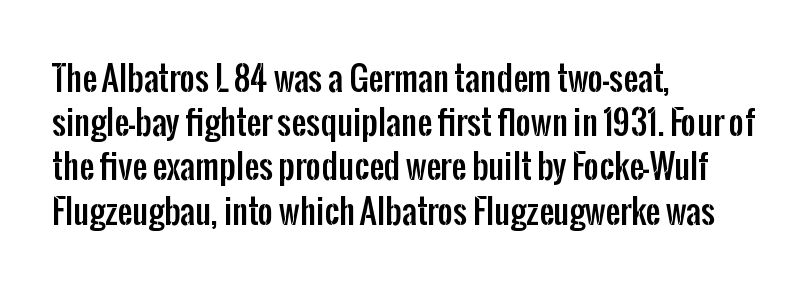
Q: Is the text italic (slanted)? A: No, it is upright.
Q: Is the typeface a serif or a sans-serif typeface? A: Sans-serif.
Q: Is the text underlined? A: No.
Q: How is the paragraph aligned? A: Left-aligned.
Q: Is the spacing between letters normal or unusually wide? A: Normal.
Q: Is the spacing between lines tight, normal or loose? A: Normal.
Q: Width (condensed, normal, or wide)? A: Condensed.
Q: Stroke contrast? A: Low.
Q: x-height? A: Medium.
Q: Monospaced? A: No.
